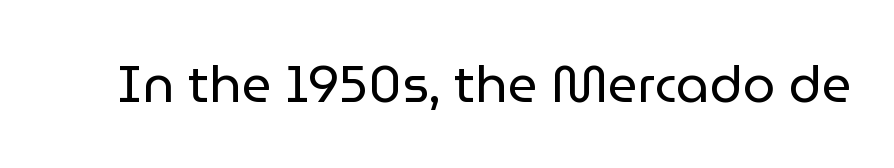
{"serif": "no", "italic": "no", "bold": "no", "weight": "regular", "width": "normal", "stroke_contrast": "low", "x_height": "medium", "monospaced": "no", "underline": "no", "letter_spacing": "normal", "letter_spacing_em": 0.0, "glyph_px": 52}
